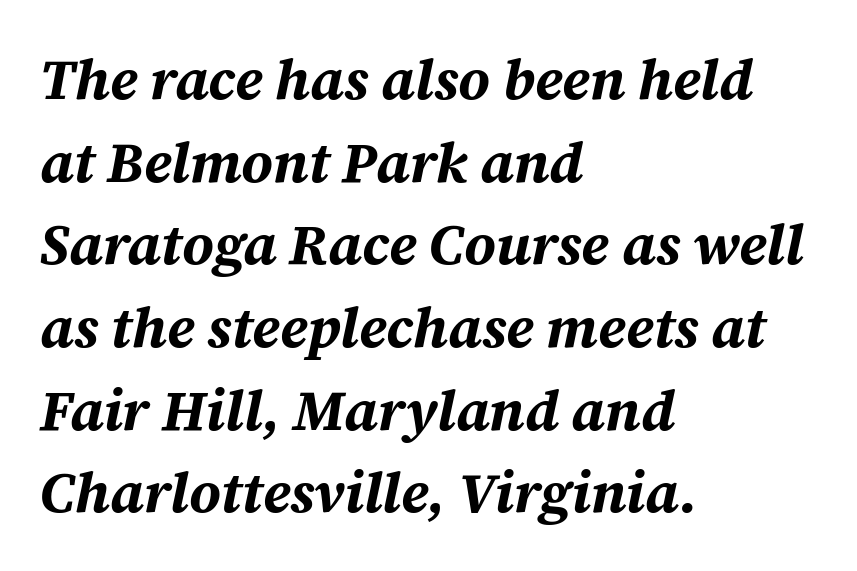
The image shows 57 px bold type, italic (leaning right); set left-aligned, normal line spacing (1.45x), normal letter spacing, not underlined; medium stroke contrast and a medium x-height.
